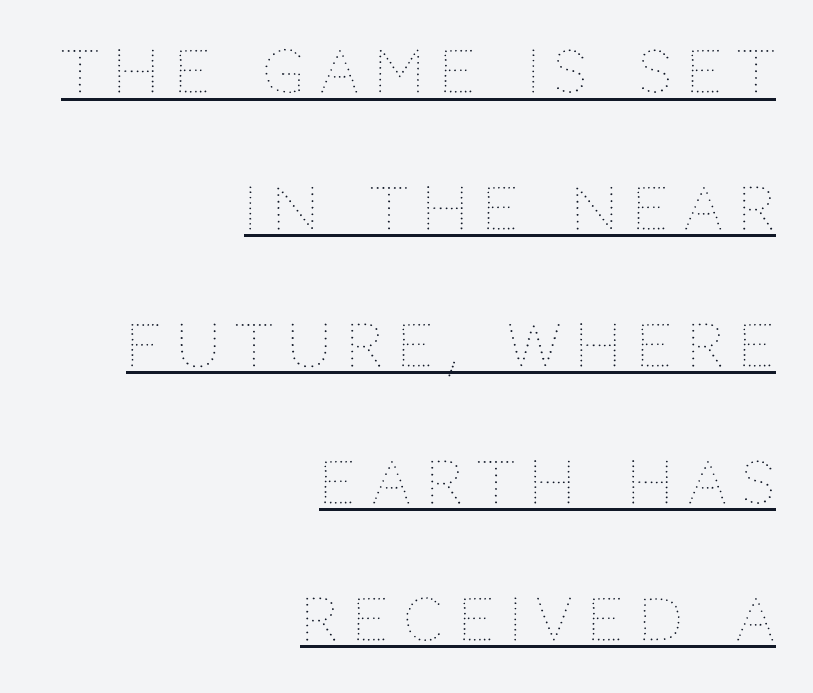
Q: Is the text bold? A: No.
Q: Is the text italic (slanted)? A: No, it is upright.
Q: Is the text underlined? A: Yes.
Q: How is the paragraph aligned? A: Right-aligned.
Q: Is the spacing between letters normal or unusually wide? A: Unusually wide.
Q: Is the spacing between lines tight, normal or loose? A: Loose.
Q: Width (condensed, normal, or wide)? A: Normal.
Q: Stroke contrast? A: Medium.
Q: x-height? A: Large.
Q: Monospaced? A: No.
